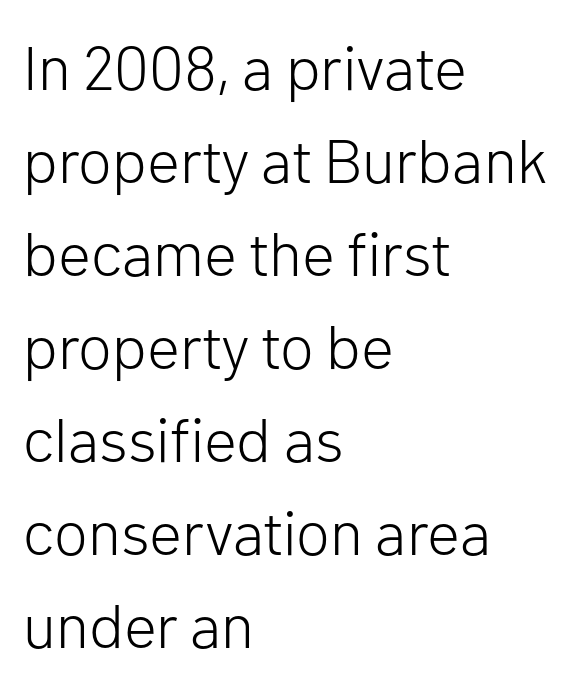
A normal amount of white space separates one row of letters from the next. Note the varied advance widths — an 'i' is clearly narrower than an 'm'. What stands out about the letter spacing? Nothing — it is the standard amount. The lines are quadded left.
